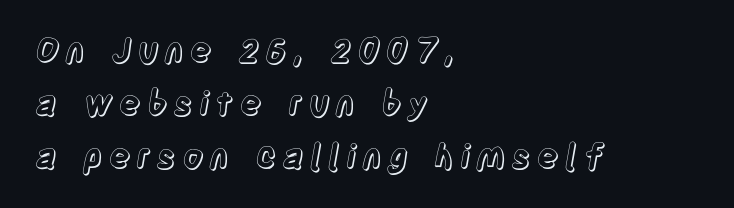
The image shows 33 px condensed type; set left-aligned, normal line spacing (1.6x), not underlined; a large x-height.
